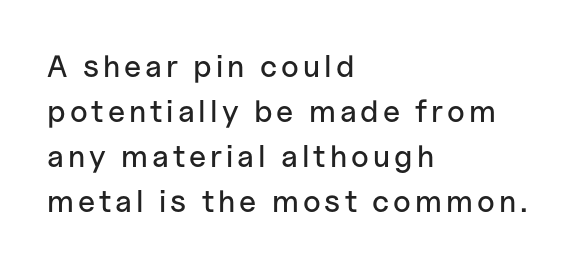
Q: Is the text italic (slanted)? A: No, it is upright.
Q: Is the typeface a serif or a sans-serif typeface? A: Sans-serif.
Q: Is the text underlined? A: No.
Q: How is the paragraph aligned? A: Left-aligned.
Q: Is the spacing between lines tight, normal or loose? A: Normal.
Q: Width (condensed, normal, or wide)? A: Normal.
Q: Stroke contrast? A: Low.
Q: x-height? A: Medium.
Q: Monospaced? A: No.
